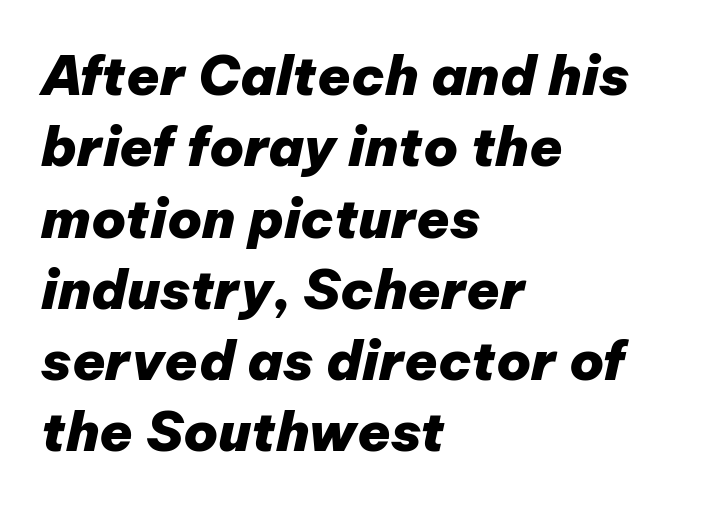
Compared with ordinary roman type, these characters are visibly tilted. Caption: standard tracking, unaltered. Rows of type keep a routine distance in the vertical direction. Clear beneath every line of the passage. Varying glyph widths throughout — classic text-font behaviour.
